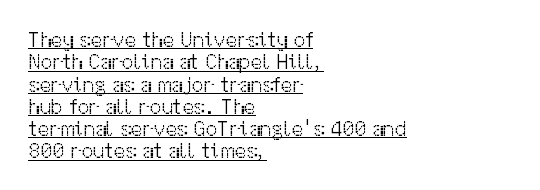
{"italic": "no", "bold": "no", "underline": "yes", "align": "left", "line_spacing": "tight", "line_spacing_ratio": 1.06, "letter_spacing": "normal", "letter_spacing_em": 0.0, "glyph_px": 21}
